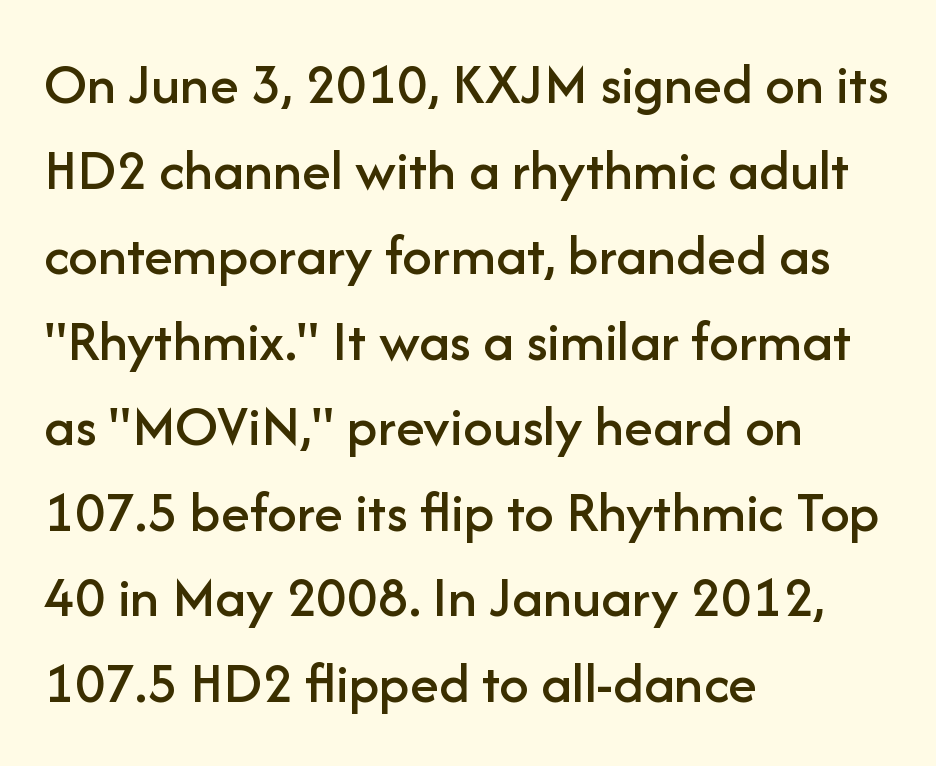
The rendering uses natural spacing where letterforms have individual widths. Does the type have serifs? No, each stem ends abruptly. The space between consecutive lines is moderate. The space beneath each line is pristine and unruled. The line texture is even and compact thanks to regular tracking.
